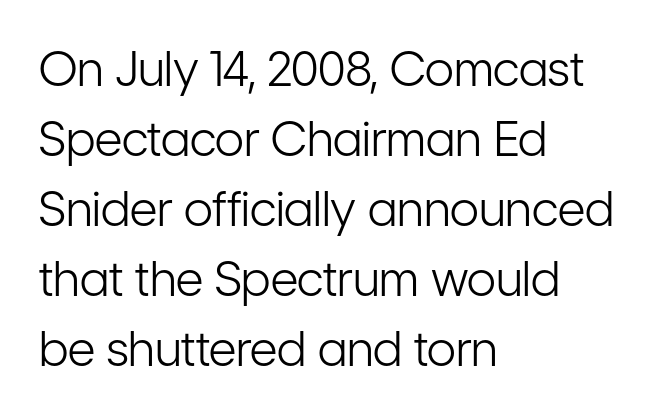
The image shows 48 px light, condensed sans-serif type, upright; set left-aligned, normal line spacing (1.46x), normal letter spacing, not underlined; low stroke contrast and a medium x-height.
